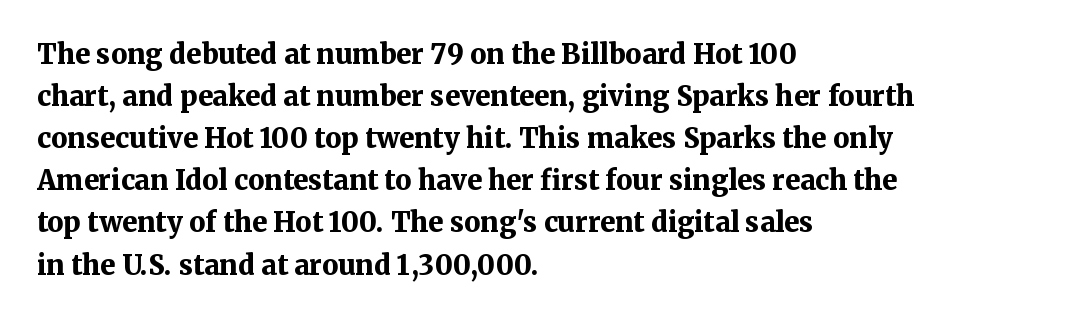
Nothing unusual about the tracking: characters are spaced as the font intends. Layout note: lines flush left. Does the lettering tilt? It doesn't — this is upright. The characters look thick and weighty, a clear bold. If you measured baseline to baseline, you'd find a middling distance. Underlining? Definitely not there.
